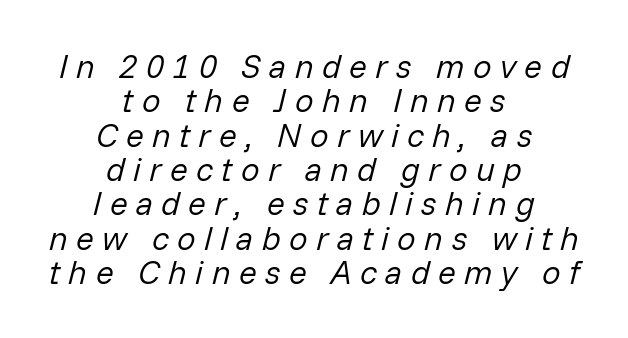
The image shows 33 px regular-weight type, italic (leaning right); set centered, tight line spacing (1.04x), unusually wide letter spacing (+0.25 em), not underlined; low stroke contrast and a medium x-height.
